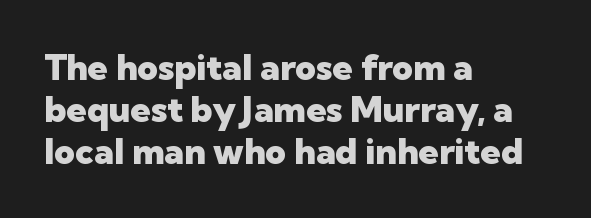
Q: Is the text bold? A: Yes.
Q: Is the text italic (slanted)? A: No, it is upright.
Q: Is the typeface a serif or a sans-serif typeface? A: Sans-serif.
Q: Is the text underlined? A: No.
Q: How is the paragraph aligned? A: Left-aligned.
Q: Is the spacing between letters normal or unusually wide? A: Normal.
Q: Width (condensed, normal, or wide)? A: Normal.
Q: Stroke contrast? A: Low.
Q: x-height? A: Medium.
Q: Monospaced? A: No.
